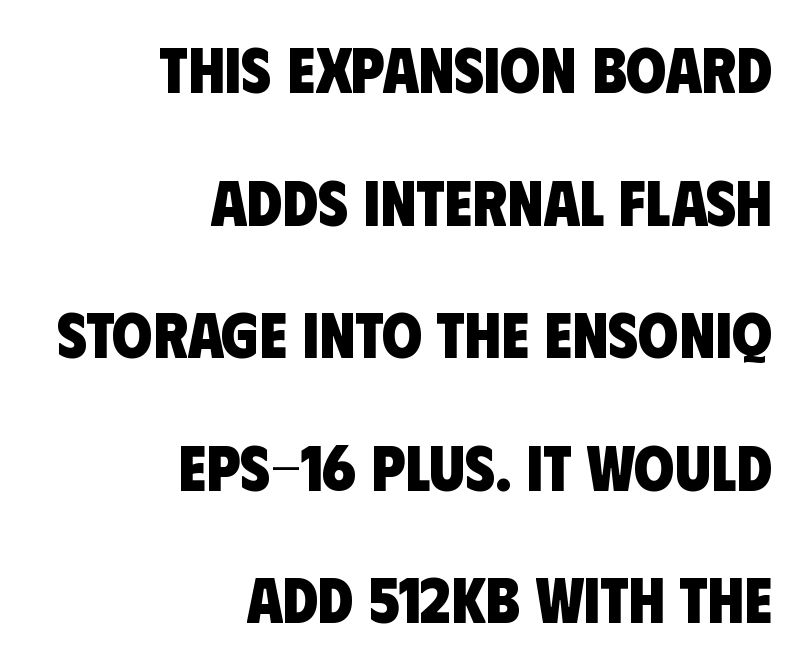
In terms of weight, the rendering is a true, heavy bold. The letters sit at their default tracking, neither squeezed nor spread. The type family on display is of the sans-serif kind. Each row of text sits above clean, open space.
